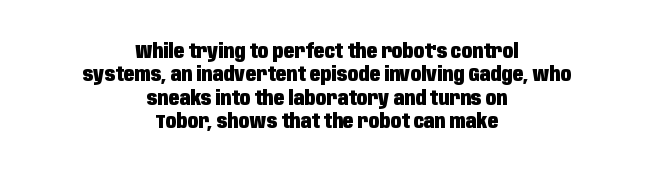
Characters remain perfectly vertical along every line. Heavy, bold letterforms. Here the glyphs are tracked normally, forming tight word shapes. The paragraph shown floats in the horizontal middle.
